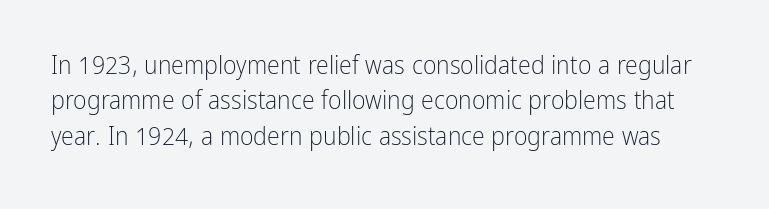
{"italic": "no", "bold": "no", "underline": "no", "line_spacing": "normal", "line_spacing_ratio": 1.36, "letter_spacing": "normal", "letter_spacing_em": 0.0, "glyph_px": 26}
